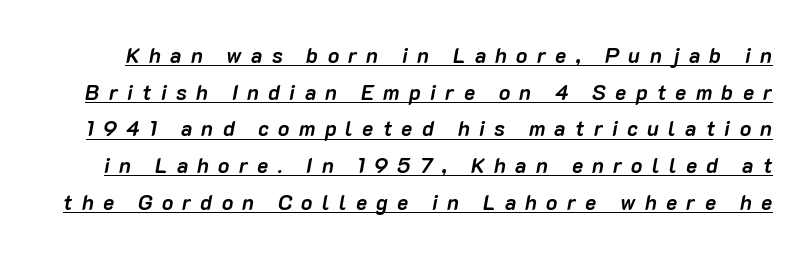
Style check: oblique. Compared with an ordinary text face, these strokes are far heavier — a full bold. The face used here appears with an underline applied. Words appear elongated and porous because spacing is wide.
